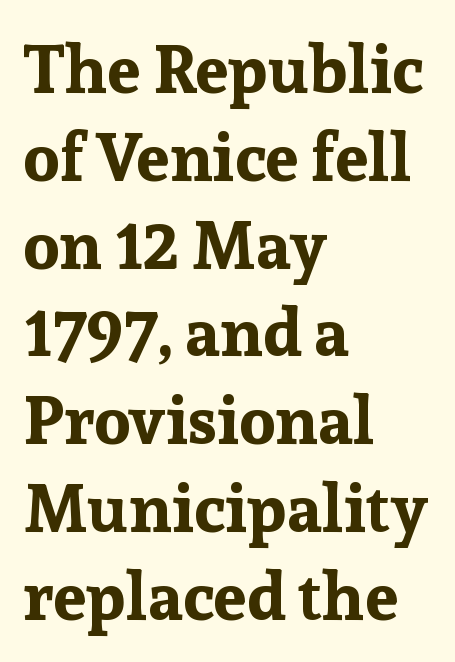
The image shows 67 px bold serif type, upright; set left-aligned, normal line spacing (1.31x), normal letter spacing, not underlined; low stroke contrast and a medium x-height.
